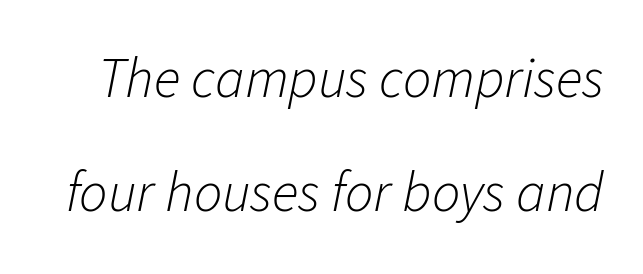
The image shows 56 px light type, italic (leaning right); set loose line spacing (2.04x), normal letter spacing, not underlined; low stroke contrast and a medium x-height.
